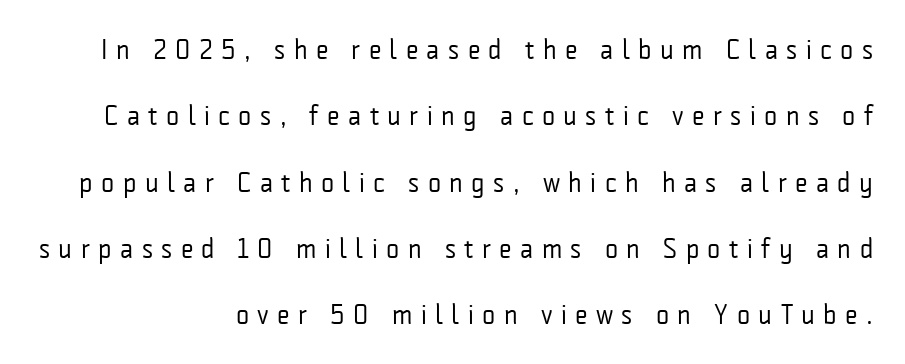
The weight tops out at a normal text grade. These lines have a slow, spaced-out rhythm from letter to letter. The gap between lines stays unmarked. The passage shown is typeset with a sans-serif family. Line spacing here is loose.
